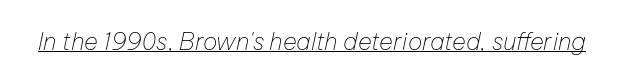
{"italic": "yes", "lean": "right", "slant_degrees": 12, "bold": "no", "underline": "yes", "letter_spacing": "normal", "letter_spacing_em": 0.0, "glyph_px": 24}
